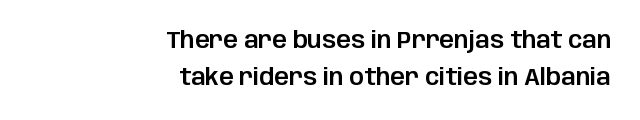
Q: Is the text italic (slanted)? A: No, it is upright.
Q: Is the text underlined? A: No.
Q: How is the paragraph aligned? A: Right-aligned.
Q: Is the spacing between letters normal or unusually wide? A: Normal.
Q: Is the spacing between lines tight, normal or loose? A: Normal.
